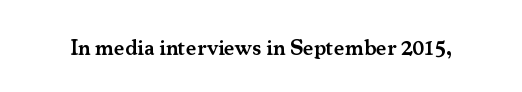
There is no visible air inserted between adjacent glyphs. The characters look somewhat weighty, a semibold short of true bold. Check the space under the baseline: it is left empty. Ascenders rise straight up at ninety degrees.
